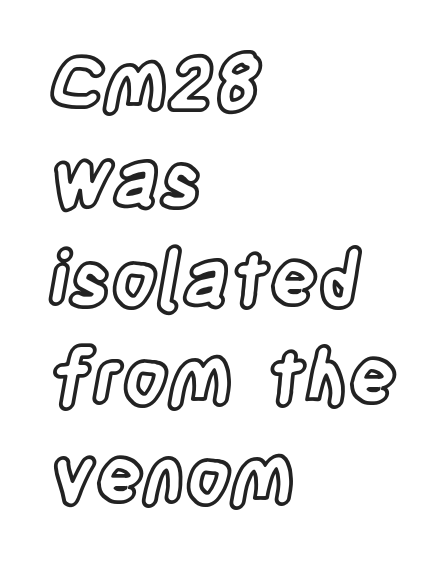
Q: Is the text italic (slanted)? A: Yes.
Q: Is the text underlined? A: No.
Q: How is the paragraph aligned? A: Left-aligned.
Q: Is the spacing between letters normal or unusually wide? A: Normal.
Q: Is the spacing between lines tight, normal or loose? A: Normal.
Q: Width (condensed, normal, or wide)? A: Condensed.
Q: x-height? A: Large.
Q: Monospaced? A: No.
